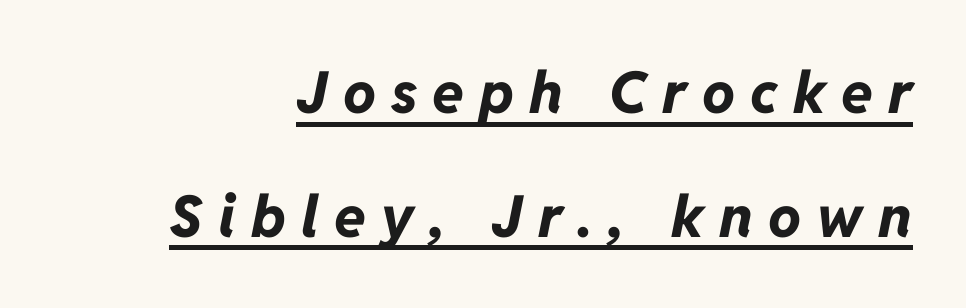
Leading: increased. Yep, that's italic — everything's leaning. The letters advance in unequal steps, a hallmark of proportional type. What decoration does the sample have? An underline.
